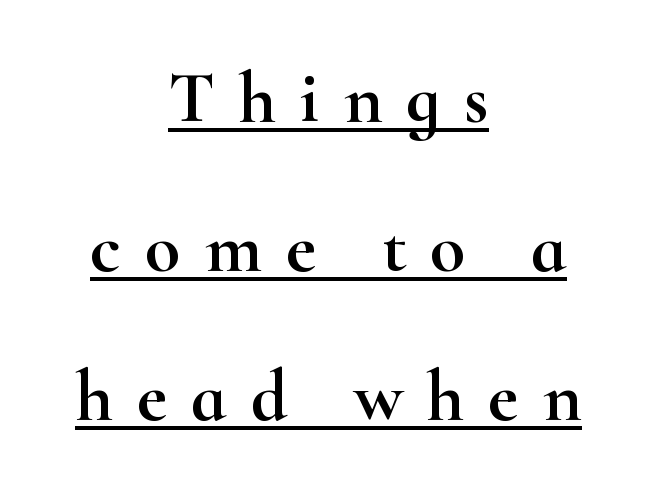
{"serif": "yes", "italic": "no", "width": "wide", "stroke_contrast": "high", "x_height": "small", "monospaced": "no", "underline": "yes", "align": "center", "line_spacing": "loose", "line_spacing_ratio": 2.04, "letter_spacing": "wide", "letter_spacing_em": 0.33, "glyph_px": 73}
